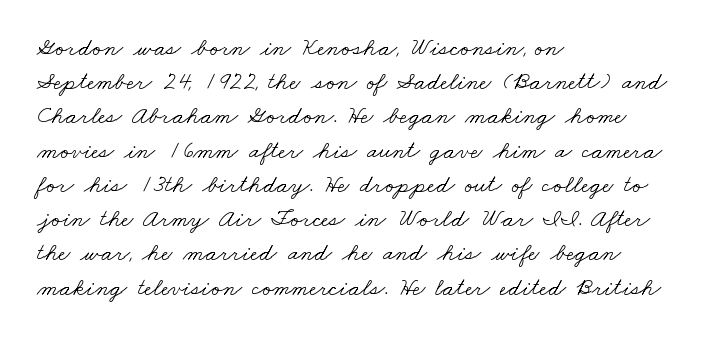
A clean baseline with only descenders dipping below it. Counters stay open thanks to moderate or lighter strokes. Words appear dense and cohesive because spacing is normal. Quick note: interline space is typical. Alignment: flush left.
